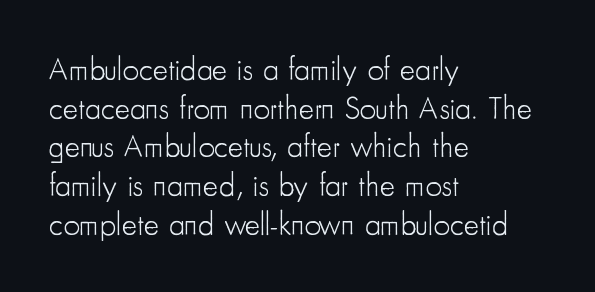
A roman cut, with each character standing at attention. This is sans-serif lettering, the kind often seen on screens and signage. This sample uses plain, unmodified letter spacing. Here the designer chose a conventional face with non-uniform glyph widths. Quick note: underline off.
